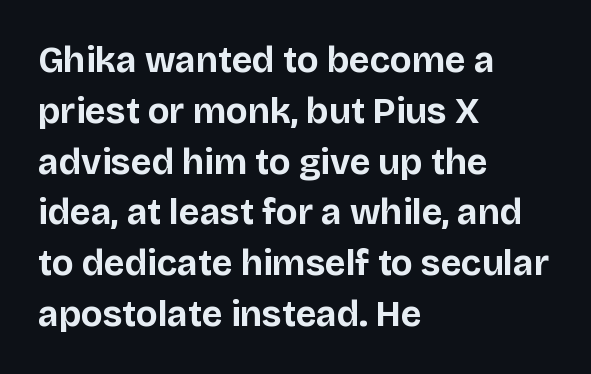
The image shows 36 px bold sans-serif type, upright; set left-aligned, normal line spacing (1.41x), normal letter spacing, not underlined; low stroke contrast and a large x-height.
